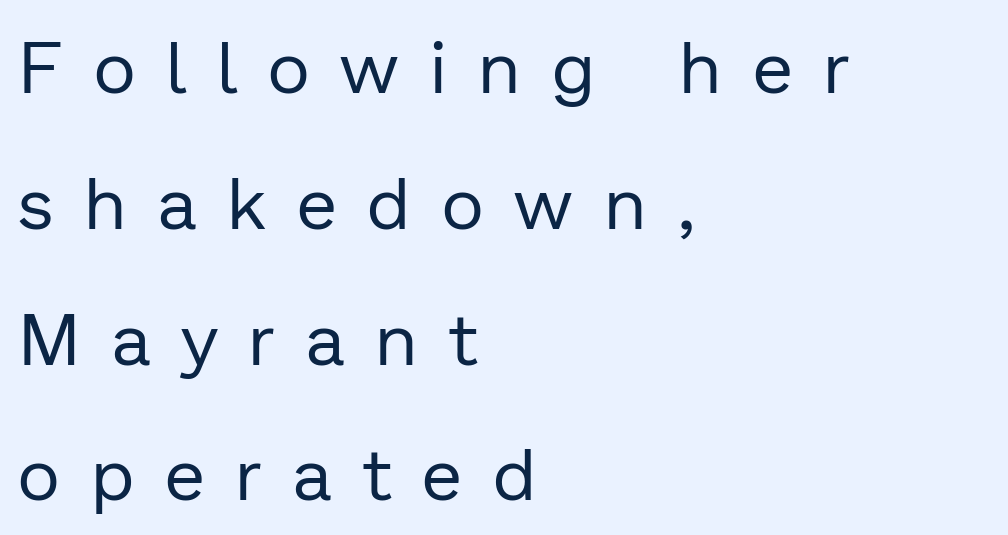
{"serif": "no", "italic": "no", "bold": "no", "weight": "regular", "width": "normal", "stroke_contrast": "low", "x_height": "medium", "monospaced": "no", "underline": "no", "align": "left", "line_spacing_ratio": 1.86, "letter_spacing": "wide", "letter_spacing_em": 0.43, "glyph_px": 73}
